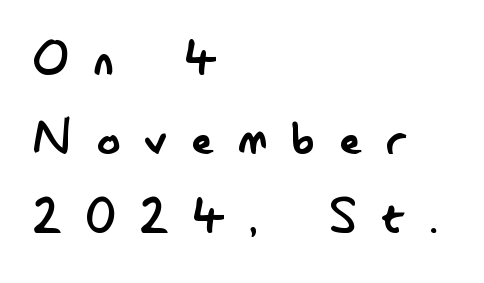
{"serif": "no", "italic": "no", "bold": "no", "weight": "regular", "width": "condensed", "stroke_contrast": "low", "x_height": "small", "monospaced": "no", "underline": "no", "align": "left", "line_spacing": "normal", "line_spacing_ratio": 1.36, "letter_spacing": "wide", "letter_spacing_em": 0.43, "glyph_px": 58}
